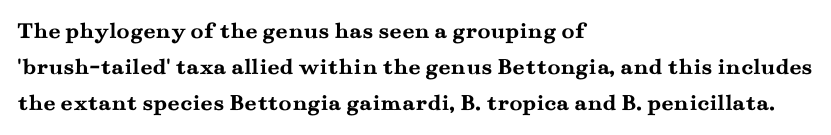
{"italic": "no", "bold": "yes", "underline": "no", "align": "left", "line_spacing": "normal", "line_spacing_ratio": 1.51, "letter_spacing": "normal", "letter_spacing_em": 0.0, "glyph_px": 24}
